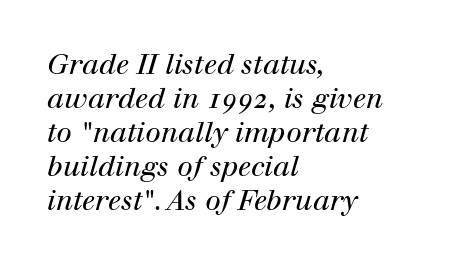
{"serif": "yes", "italic": "yes", "lean": "right", "slant_degrees": 12, "bold": "no", "weight": "regular", "width": "normal", "stroke_contrast": "high", "x_height": "medium", "monospaced": "no", "underline": "no", "align": "left", "line_spacing_ratio": 1.21, "letter_spacing": "normal", "letter_spacing_em": 0.0, "glyph_px": 28}
